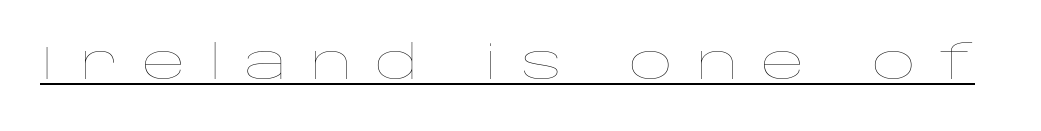
{"italic": "no", "bold": "no", "weight": "thin", "width": "wide", "stroke_contrast": "low", "x_height": "large", "monospaced": "no", "underline": "yes", "letter_spacing": "wide", "letter_spacing_em": 0.48, "glyph_px": 48}
